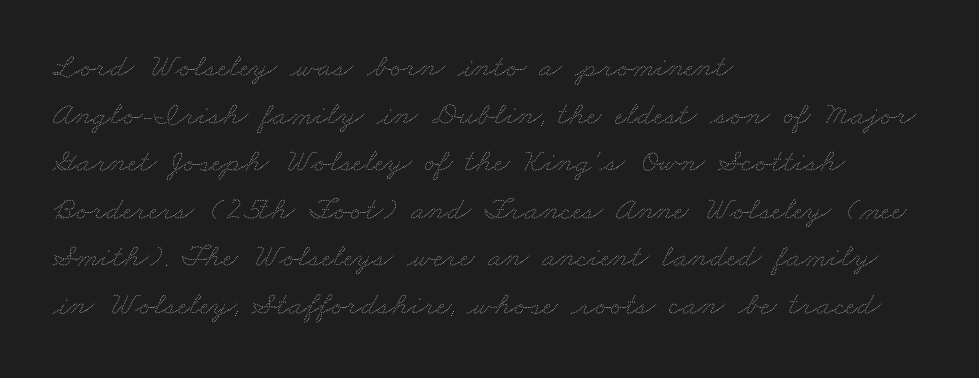
Q: Is the text bold? A: No.
Q: Is the text underlined? A: No.
Q: How is the paragraph aligned? A: Left-aligned.
Q: Is the spacing between letters normal or unusually wide? A: Normal.
Q: Is the spacing between lines tight, normal or loose? A: Normal.
Q: Width (condensed, normal, or wide)? A: Wide.
Q: Stroke contrast? A: Medium.
Q: x-height? A: Small.
Q: Monospaced? A: No.
